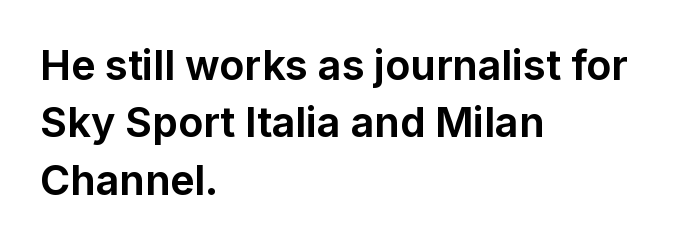
{"serif": "no", "italic": "no", "bold": "yes", "weight": "bold", "width": "normal", "stroke_contrast": "low", "x_height": "medium", "monospaced": "no", "underline": "no", "align": "left", "line_spacing": "normal", "line_spacing_ratio": 1.4, "letter_spacing": "normal", "letter_spacing_em": 0.0, "glyph_px": 41}
